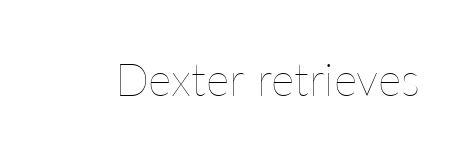
The image shows 45 px thin type, upright; set normal letter spacing, not underlined; low stroke contrast and a medium x-height.
